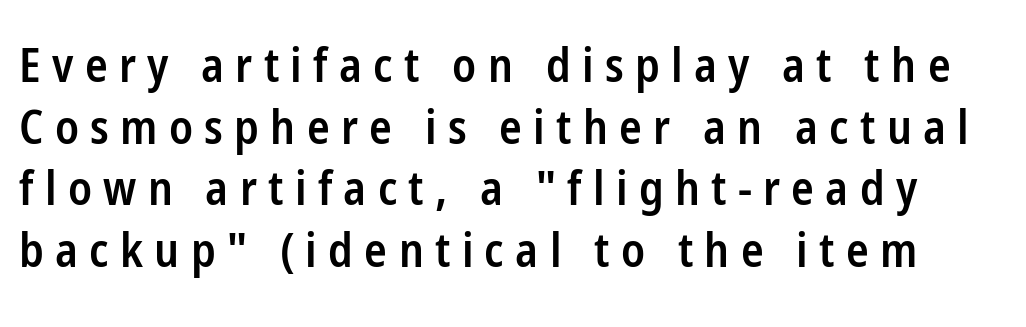
The image shows 47 px semibold, condensed sans-serif type, upright; set normal line spacing (1.31x), unusually wide letter spacing (+0.24 em), not underlined; low stroke contrast and a medium x-height.
